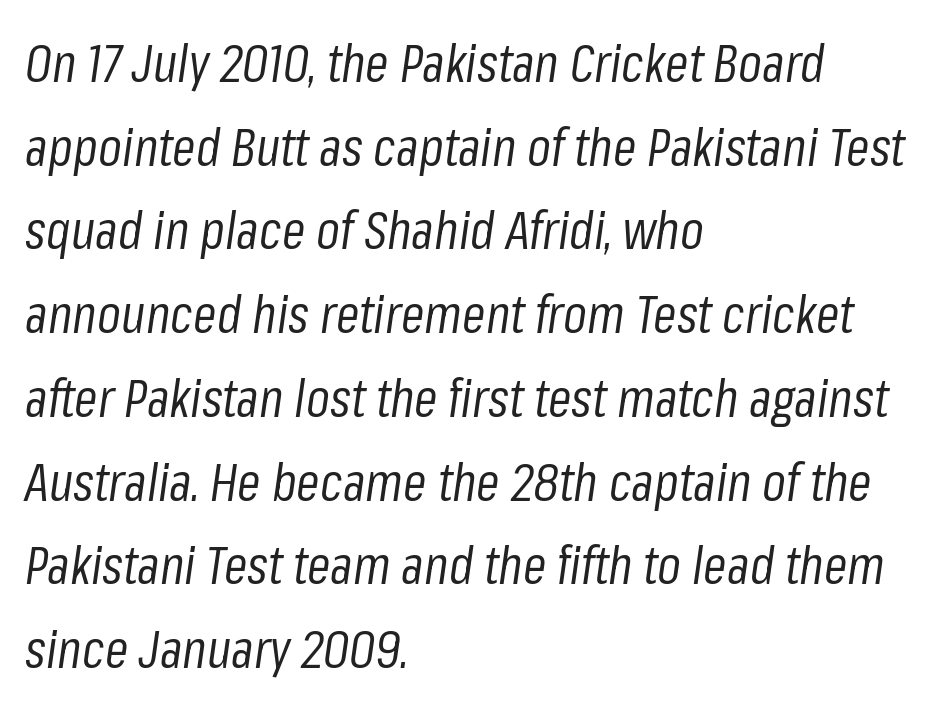
Counters stay open thanks to moderate or lighter strokes. A typesetter would mark this as italic. These lines are rendered in a variable-pitch font. Unmarked baselines from the first word to the last.
